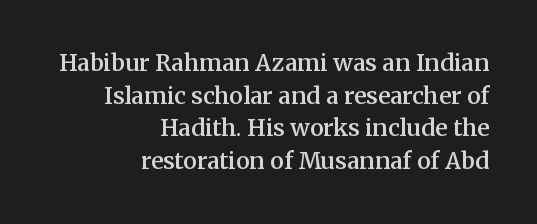
The foot of each line stays bare and open. The font's upright variant was chosen for this text. The letters sit at their default tracking, neither squeezed nor spread. Notice how descenders clear the ascenders below comfortably — that's standard leading.
